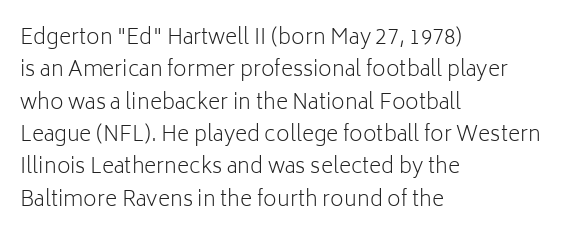
Words float on clear page, feet unadorned. Letters have the restrained weight of plain body copy at most. Horizontal alignment here is leftward, the default for most running prose. Whoever set this chose a conventional vertical rhythm. This sample uses an upright cut, with every glyph sitting square on the baseline.
